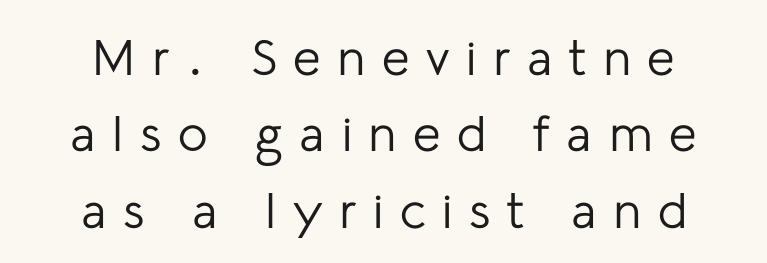
{"serif": "no", "italic": "no", "bold": "no", "weight": "regular", "width": "normal", "stroke_contrast": "low", "x_height": "medium", "monospaced": "no", "underline": "no", "align": "center", "line_spacing": "normal", "line_spacing_ratio": 1.53, "letter_spacing": "wide", "letter_spacing_em": 0.33, "glyph_px": 50}
